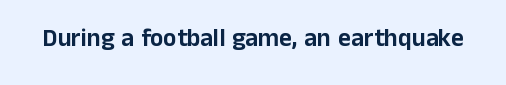
{"italic": "no", "underline": "no", "letter_spacing": "normal", "letter_spacing_em": 0.0, "glyph_px": 25}
